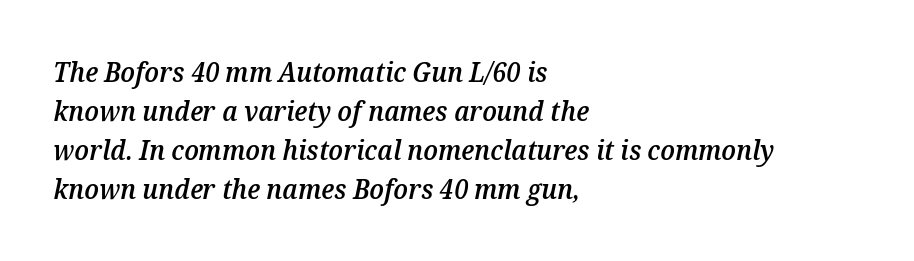
Q: Is the text bold? A: Semi-bold.
Q: Is the text italic (slanted)? A: Yes, it leans right by about 12 degrees.
Q: Is the text underlined? A: No.
Q: How is the paragraph aligned? A: Left-aligned.
Q: Is the spacing between letters normal or unusually wide? A: Normal.
Q: Is the spacing between lines tight, normal or loose? A: Normal.
